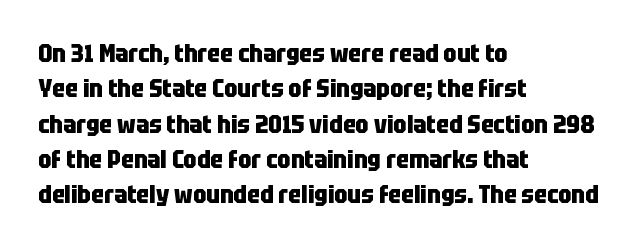
The baseline area is clear. Rendered with straight, roman letterforms. The face used here has the dense, thick strokes of a bold. One-word summary of the alignment: left.
